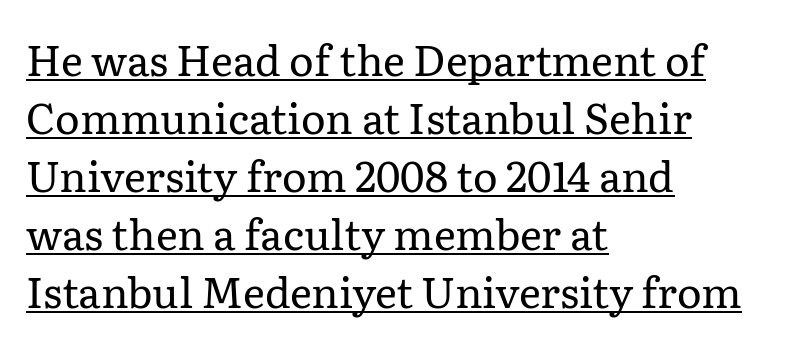
{"serif": "yes", "italic": "no", "bold": "no", "weight": "regular", "width": "normal", "stroke_contrast": "low", "x_height": "medium", "monospaced": "no", "underline": "yes", "align": "left", "line_spacing": "normal", "line_spacing_ratio": 1.38, "letter_spacing": "normal", "letter_spacing_em": 0.0, "glyph_px": 42}
